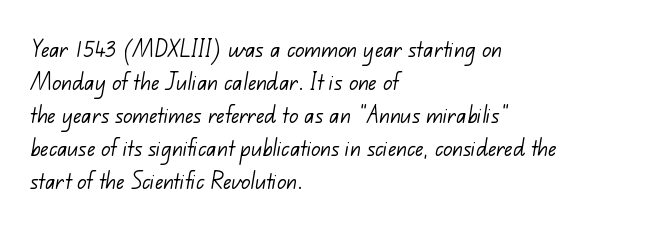
{"bold": "no", "underline": "no", "align": "left", "line_spacing_ratio": 1.22, "letter_spacing": "normal", "letter_spacing_em": 0.0, "glyph_px": 27}
